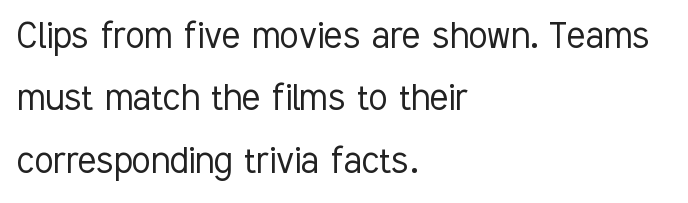
{"serif": "no", "italic": "no", "bold": "no", "weight": "light", "width": "condensed", "stroke_contrast": "low", "x_height": "medium", "monospaced": "no", "underline": "no", "align": "left", "line_spacing": "normal", "line_spacing_ratio": 1.45, "letter_spacing": "normal", "letter_spacing_em": 0.0, "glyph_px": 43}
